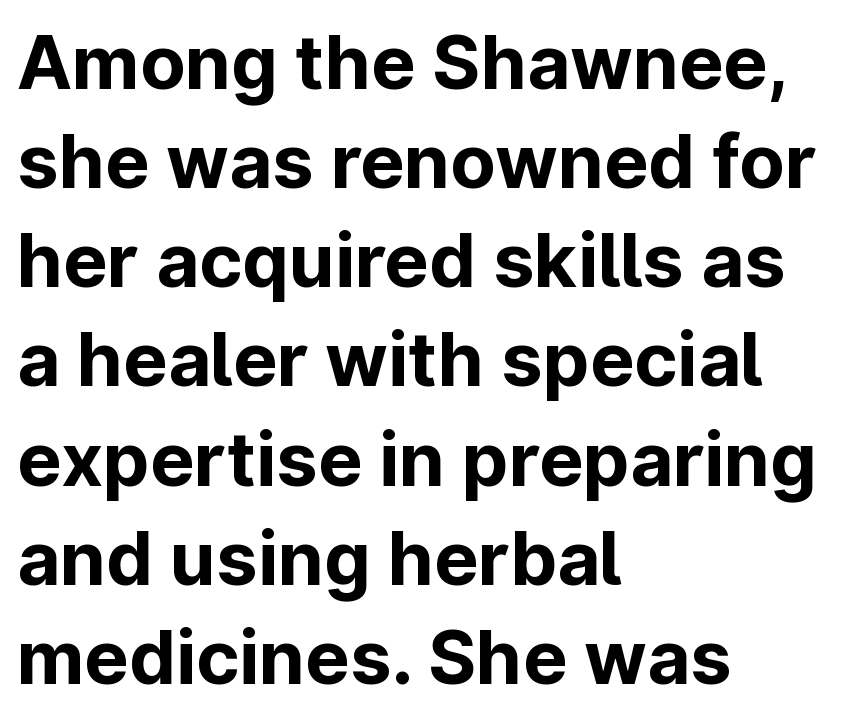
Serifs: no, the terminals of the letterforms are clean. Successive baselines arrive at the customary interval. The strokes are fattened all the way to bold. The setting favours the left margin, as ordinary paragraphs usually do. When letters stand straight like this, we call the style roman or upright.
